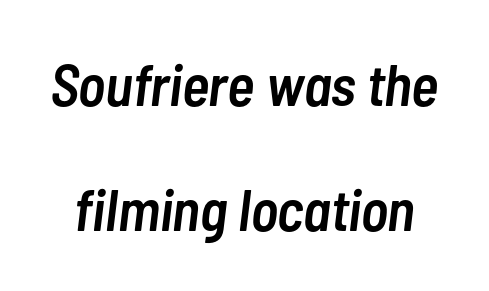
{"italic": "yes", "lean": "right", "slant_degrees": 7, "bold": "semi", "weight": "semibold", "width": "condensed", "stroke_contrast": "low", "x_height": "medium", "monospaced": "no", "underline": "no", "line_spacing": "loose", "line_spacing_ratio": 2.15, "letter_spacing": "normal", "letter_spacing_em": 0.0, "glyph_px": 58}
